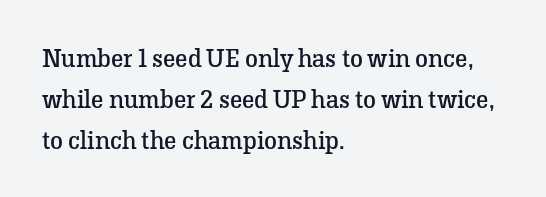
The image shows 26 px text type, upright; set left-aligned, normal line spacing (1.57x), normal letter spacing, not underlined.
